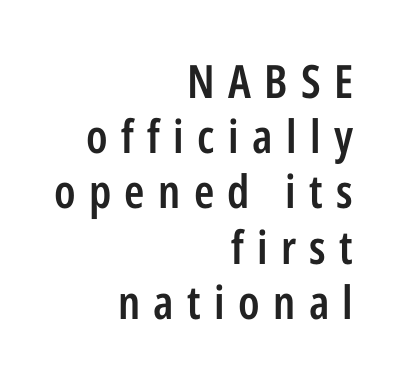
Unmarked baselines from the first word to the last. A typesetter would call this heavily tracked-out type. You can tell from the bare stems that sans-serif type was used. Characters remain perfectly vertical along every line. Slightly chunky letters — semibold, I'd say, not full bold.
